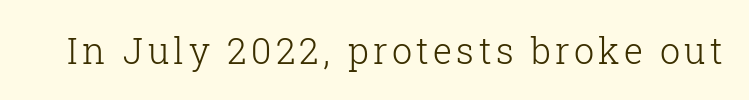
The image shows 36 px light serif type, upright; set not underlined; low stroke contrast and a medium x-height.
